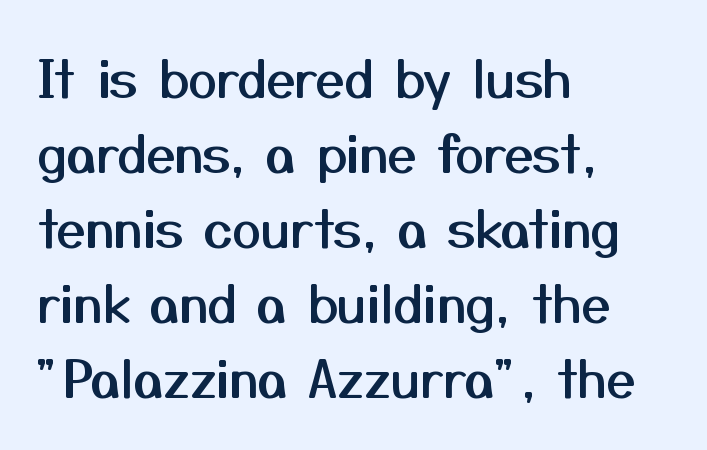
The image shows 52 px sans-serif type, upright; set left-aligned, normal line spacing (1.44x), normal letter spacing, not underlined; medium stroke contrast and a medium x-height.
